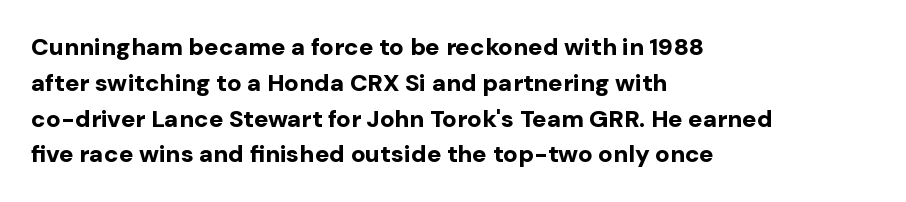
Italic: no, the glyphs are upright roman. Reading down the column, the eye jumps a familiar distance to each next line. Each row of text sits above clean, open space. Chunky letters — that's bold for sure.
